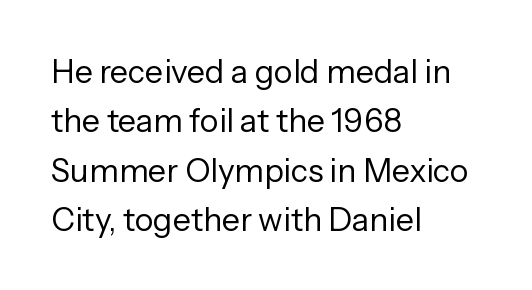
{"serif": "no", "italic": "no", "bold": "no", "weight": "regular", "width": "normal", "stroke_contrast": "low", "x_height": "medium", "monospaced": "no", "underline": "no", "align": "left", "line_spacing": "normal", "line_spacing_ratio": 1.54, "letter_spacing": "normal", "letter_spacing_em": 0.0, "glyph_px": 32}
